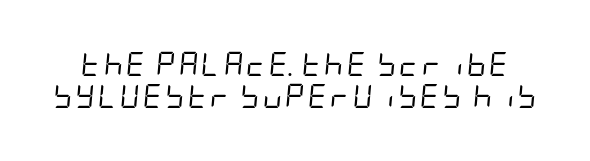
Q: Is the text bold? A: No.
Q: Is the text italic (slanted)? A: Yes, it leans right by about 5 degrees.
Q: Is the text underlined? A: No.
Q: Is the spacing between lines tight, normal or loose? A: Normal.
